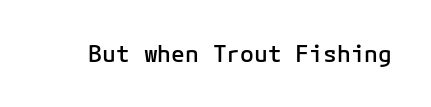
No extra tracking has been applied to these lines. The area under the type is left untouched. Weight: semibold (demi). If you drew a line through each stem, it would be perfectly vertical.
